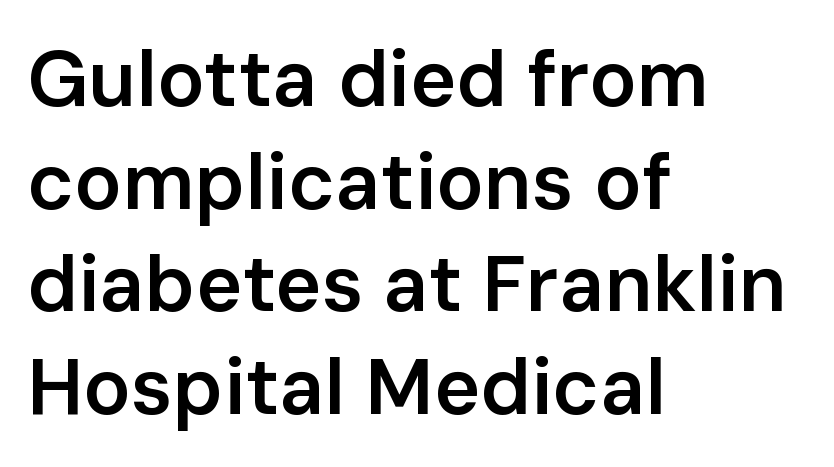
The image shows 79 px semibold sans-serif type, upright; set left-aligned, normal line spacing (1.3x), normal letter spacing, not underlined; low stroke contrast and a medium x-height.
